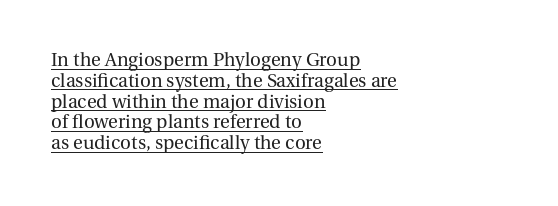
The image shows 20 px text type, upright; set left-aligned, tight line spacing (1.04x), normal letter spacing, underlined.
